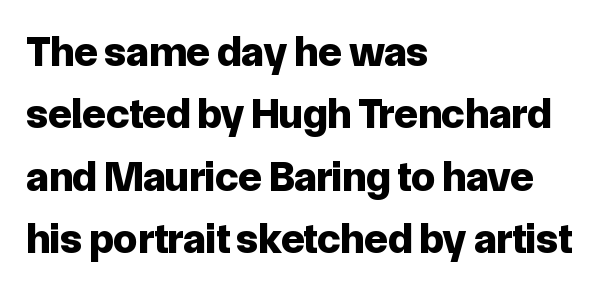
{"serif": "no", "italic": "no", "bold": "yes", "weight": "bold", "width": "normal", "stroke_contrast": "low", "x_height": "medium", "monospaced": "no", "underline": "no", "align": "left", "line_spacing": "normal", "line_spacing_ratio": 1.45, "letter_spacing": "normal", "letter_spacing_em": 0.0, "glyph_px": 43}
